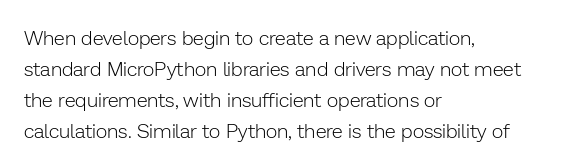
The face looks like a standard text weight, possibly lighter. The type is set solid horizontally, with unmodified tracking. The lettering stays uniformly vertical, giving the passage a roman look. Leading: standard. Casual observation: everything's shoved over to the left.
